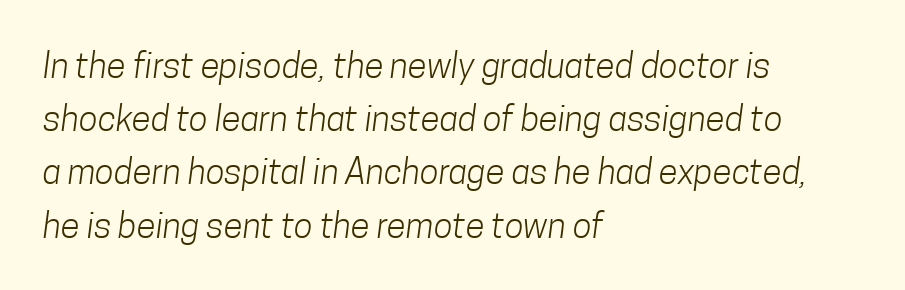
Q: Is the text bold? A: No.
Q: Is the typeface a serif or a sans-serif typeface? A: Sans-serif.
Q: Is the text underlined? A: No.
Q: How is the paragraph aligned? A: Left-aligned.
Q: Is the spacing between letters normal or unusually wide? A: Normal.
Q: Is the spacing between lines tight, normal or loose? A: Normal.
Q: Width (condensed, normal, or wide)? A: Condensed.
Q: Stroke contrast? A: Low.
Q: x-height? A: Medium.
Q: Monospaced? A: No.
